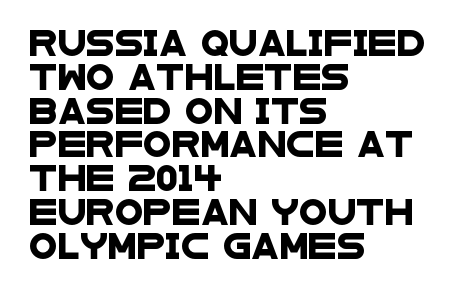
{"underline": "no", "align": "left", "line_spacing": "normal", "line_spacing_ratio": 1.3, "letter_spacing": "normal", "letter_spacing_em": 0.0, "glyph_px": 26}
